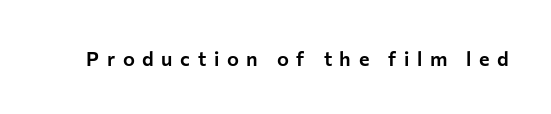
The image shows 20 px text type, upright; set unusually wide letter spacing (+0.38 em), not underlined.
